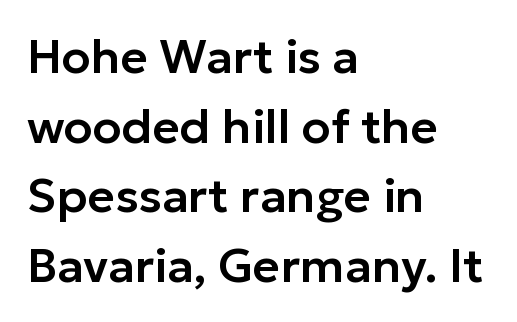
The image shows 47 px sans-serif type, upright; set left-aligned, normal line spacing (1.48x), normal letter spacing, not underlined; low stroke contrast and a medium x-height.
